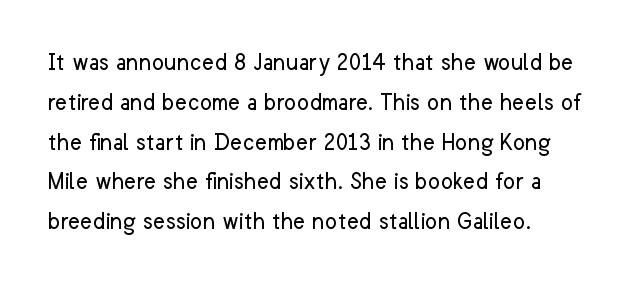
Letters have the restrained weight of plain body copy at most. Is there much room between lines? A standard amount, neither cramped nor airy. The foot of each line stays bare and open. A typesetter would call this zero additional tracking. The letters stand straight up with perfectly vertical stems.
